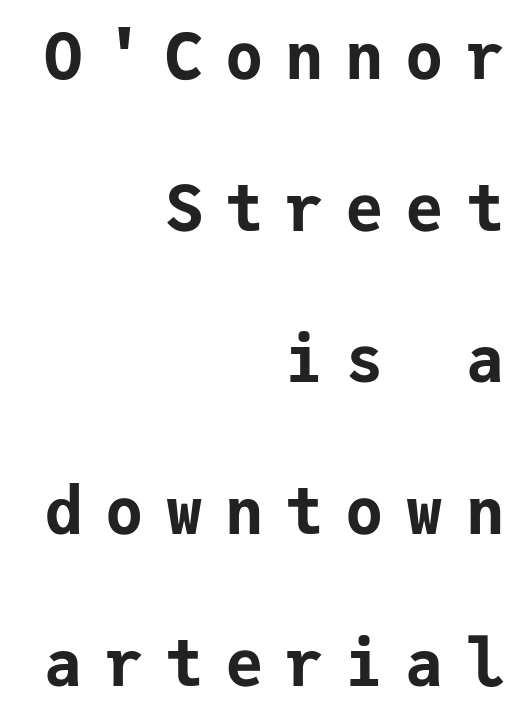
{"serif": "no", "italic": "no", "bold": "yes", "weight": "bold", "width": "normal", "stroke_contrast": "low", "x_height": "medium", "monospaced": "yes", "underline": "no", "align": "right", "line_spacing": "loose", "line_spacing_ratio": 2.37, "letter_spacing": "wide", "letter_spacing_em": 0.34, "glyph_px": 64}
